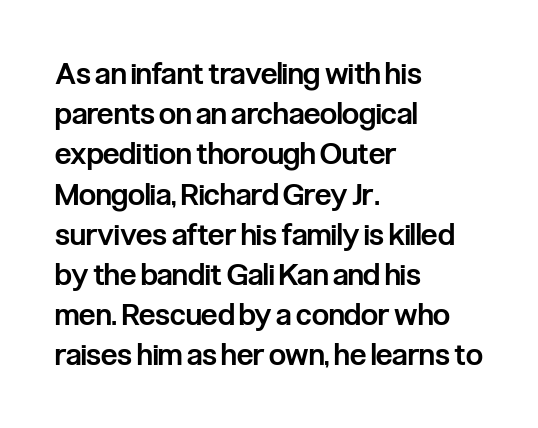
Normally led — the rows are evenly, conventionally spaced. The rendering anchors every line to the left-hand side. The space directly below the letters is spotless. This sample uses plain, unmodified letter spacing.
